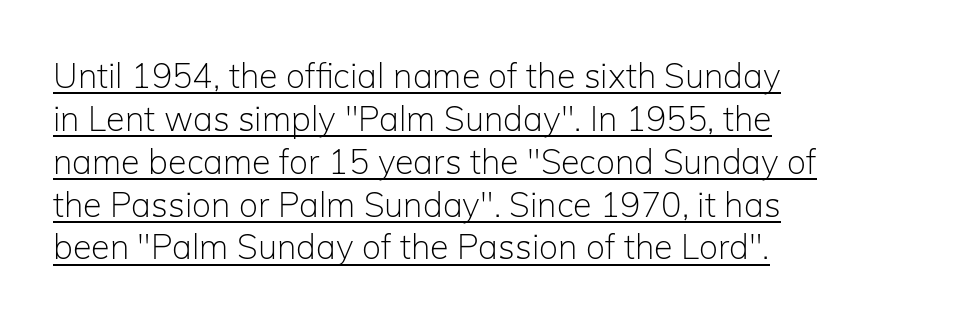
{"serif": "no", "italic": "no", "bold": "no", "weight": "light", "width": "normal", "stroke_contrast": "low", "x_height": "medium", "monospaced": "no", "underline": "yes", "align": "left", "line_spacing": "normal", "line_spacing_ratio": 1.26, "letter_spacing": "normal", "letter_spacing_em": 0.0, "glyph_px": 34}
